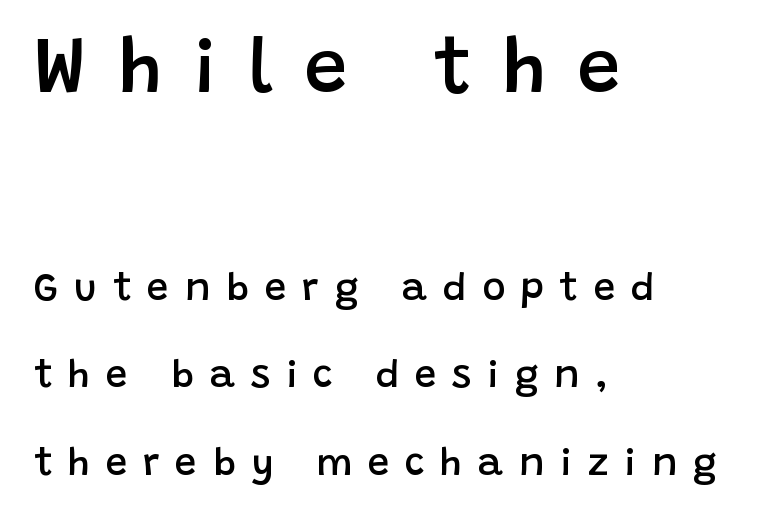
Is there much room between lines? Yes — plenty of vertical air separates them. Rule under the text: the space is simply empty. This sample uses expanded letter spacing, leaving extra air between glyphs. Which margin do the lines hug? The left one — the right edge is uneven. Character widths vary here, with narrow letters taking less room than wide ones.
